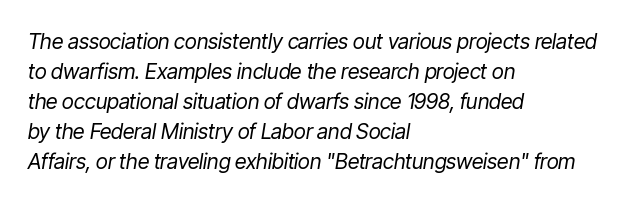
Q: Is the text bold? A: No.
Q: Is the text italic (slanted)? A: Yes, it leans right by about 9 degrees.
Q: Is the text underlined? A: No.
Q: How is the paragraph aligned? A: Left-aligned.
Q: Is the spacing between letters normal or unusually wide? A: Normal.
Q: Is the spacing between lines tight, normal or loose? A: Normal.
